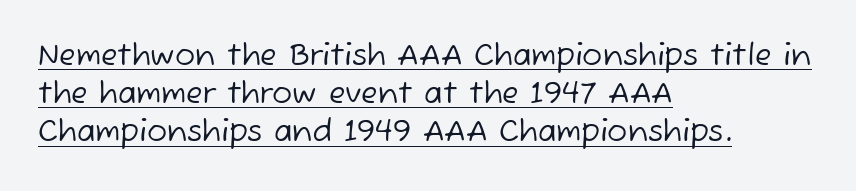
{"serif": "no", "bold": "no", "weight": "regular", "width": "normal", "stroke_contrast": "low", "x_height": "medium", "monospaced": "no", "underline": "yes", "align": "left", "line_spacing": "normal", "line_spacing_ratio": 1.27, "letter_spacing": "normal", "letter_spacing_em": 0.0, "glyph_px": 30}
